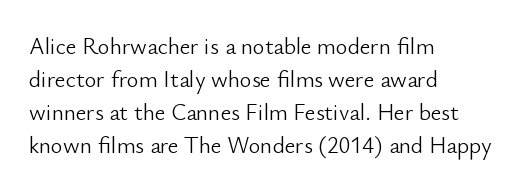
The image shows 23 px text type, upright; set left-aligned, normal line spacing (1.44x), normal letter spacing, not underlined.
